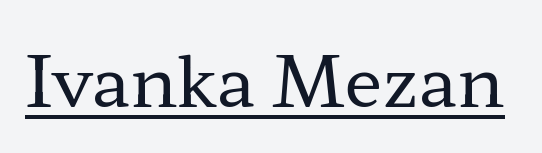
These lines keep a tight, regular rhythm from letter to letter. This sample uses an upright cut, with every glyph sitting square on the baseline. The passage shown is not bold in any degree. The rendered words wear a rule along their underside. This rendering employs a face with finishing strokes, i.e., a serif. Proportional: the letters do not fall into vertical columns.
